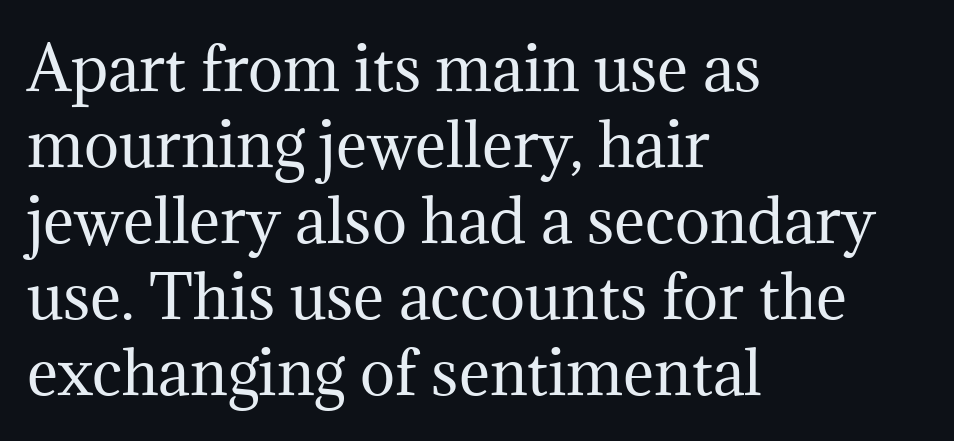
The horizontal fit of the characters is conventional and even. Small tapered or slab feet sit at the stroke ends, so this counts as serif. Rule under the text: the space is simply empty. The letters advance in unequal steps, a hallmark of proportional type. The leading is moderate, giving the passage an even texture. Layout note: lines flush left.
